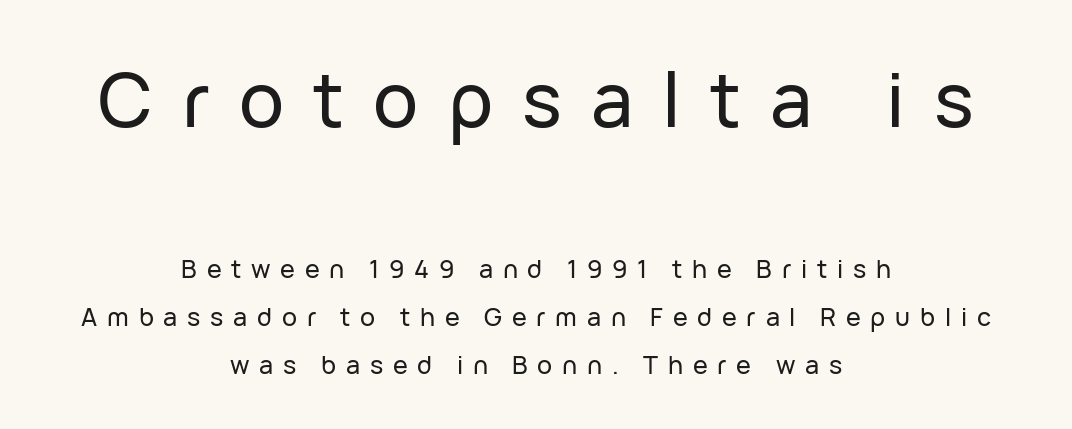
The image shows 75 px sans-serif type, upright; set centered, loose line spacing (1.92x), unusually wide letter spacing (+0.39 em), not underlined; the first (top) block is 3.0x larger; low stroke contrast and a medium x-height.
